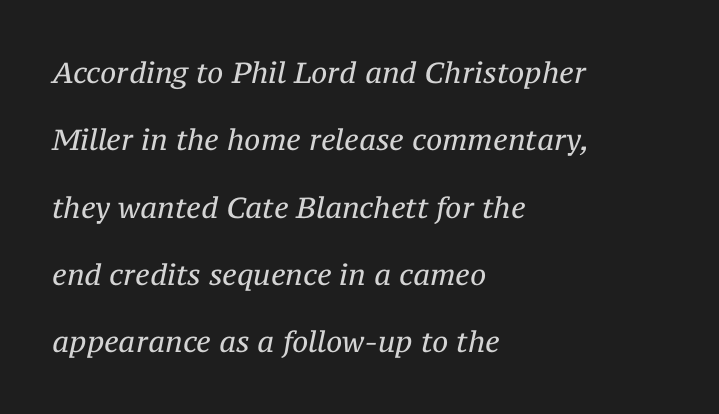
Q: Is the text bold? A: No.
Q: Is the text italic (slanted)? A: Yes, it leans right by about 12 degrees.
Q: Is the typeface a serif or a sans-serif typeface? A: Serif.
Q: Is the text underlined? A: No.
Q: How is the paragraph aligned? A: Left-aligned.
Q: Is the spacing between letters normal or unusually wide? A: Normal.
Q: Is the spacing between lines tight, normal or loose? A: Loose.
Q: Width (condensed, normal, or wide)? A: Normal.
Q: Stroke contrast? A: Medium.
Q: x-height? A: Medium.
Q: Monospaced? A: No.
